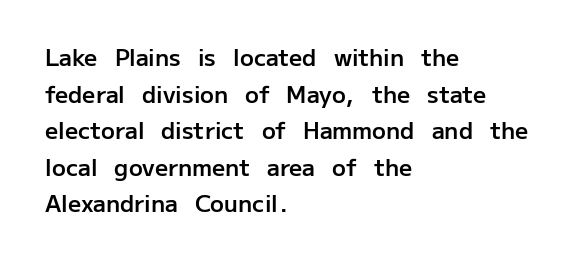
The image shows 23 px text type, upright; set left-aligned, normal line spacing (1.59x), normal letter spacing, not underlined.
